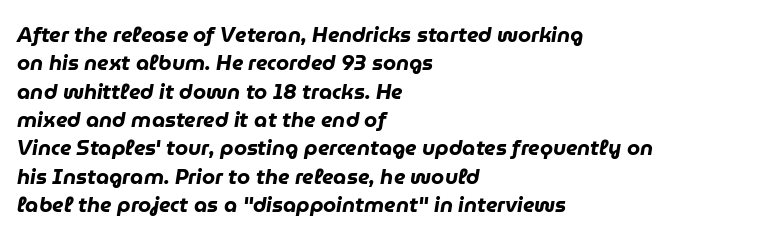
{"italic": "yes", "lean": "right", "slant_degrees": 9, "bold": "yes", "underline": "no", "align": "left", "line_spacing": "normal", "line_spacing_ratio": 1.35, "letter_spacing": "normal", "letter_spacing_em": 0.0, "glyph_px": 21}
